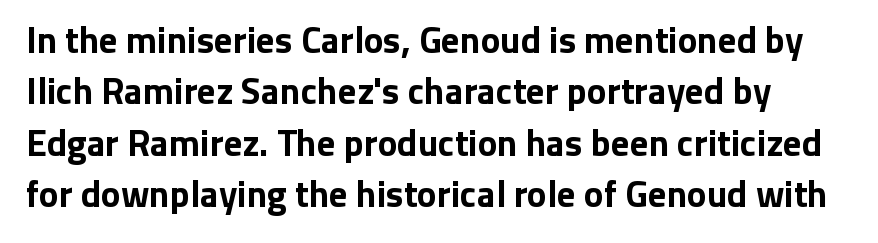
{"serif": "no", "italic": "no", "bold": "yes", "weight": "bold", "width": "normal", "stroke_contrast": "low", "x_height": "medium", "monospaced": "no", "underline": "no", "line_spacing": "normal", "line_spacing_ratio": 1.39, "letter_spacing": "normal", "letter_spacing_em": 0.0, "glyph_px": 37}
